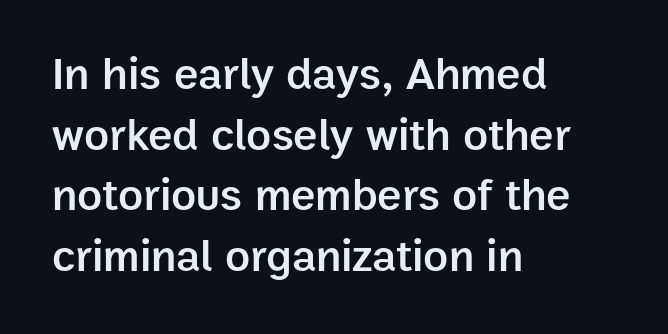
Every letter is mildly thick-stroked: semibold rather than bold. Tall strokes in this sample are plumb rather than angled. These lines are composed in type without serifs. Typeset ragged right — the left edge is the straight one. The horizontal fit of the characters is conventional and even. The space between consecutive lines is moderate.
